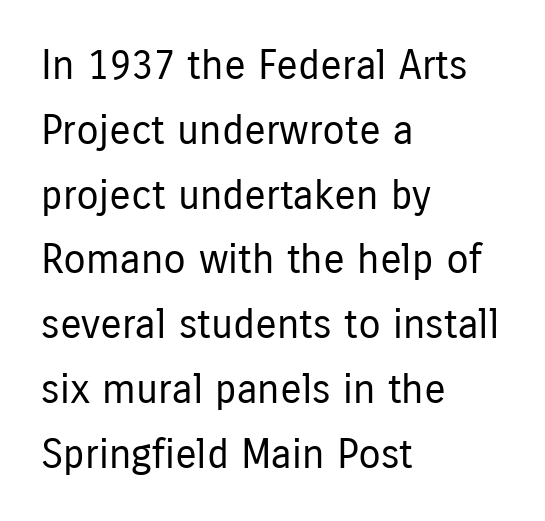
Q: Is the text bold? A: No.
Q: Is the text italic (slanted)? A: No, it is upright.
Q: Is the typeface a serif or a sans-serif typeface? A: Sans-serif.
Q: Is the text underlined? A: No.
Q: How is the paragraph aligned? A: Left-aligned.
Q: Is the spacing between letters normal or unusually wide? A: Normal.
Q: Is the spacing between lines tight, normal or loose? A: Normal.
Q: Width (condensed, normal, or wide)? A: Condensed.
Q: Stroke contrast? A: Low.
Q: x-height? A: Medium.
Q: Monospaced? A: No.
